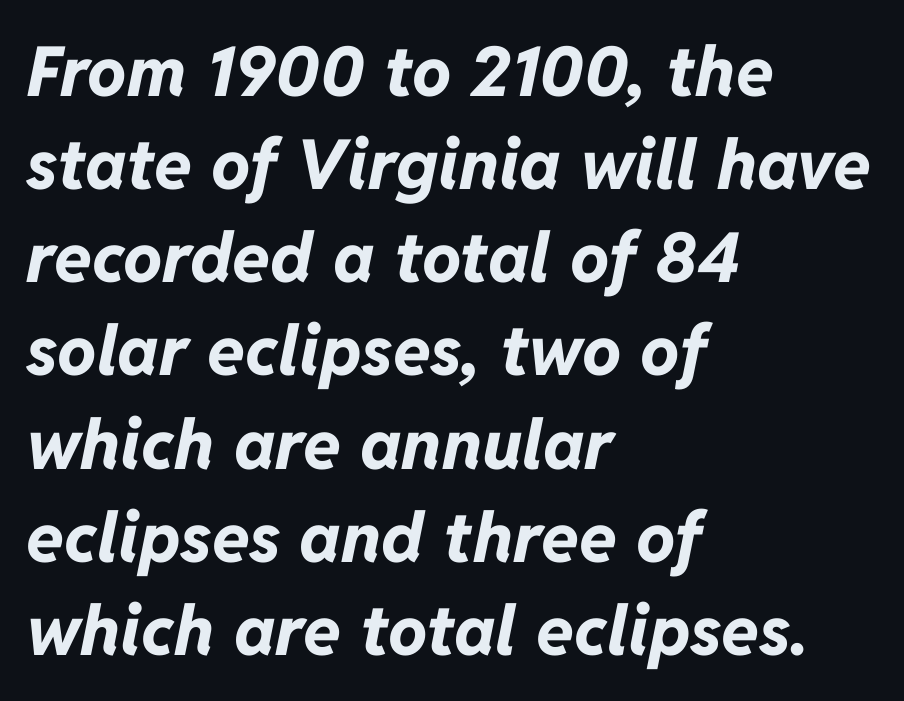
The image shows 69 px bold type, italic (leaning right); set left-aligned, normal line spacing (1.35x), normal letter spacing, not underlined; low stroke contrast and a medium x-height.
